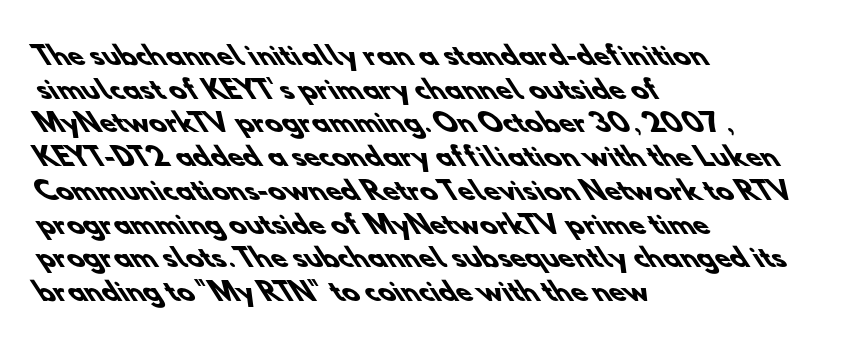
Q: Is the text bold? A: Yes.
Q: Is the text underlined? A: No.
Q: How is the paragraph aligned? A: Left-aligned.
Q: Is the spacing between letters normal or unusually wide? A: Normal.
Q: Is the spacing between lines tight, normal or loose? A: Normal.
